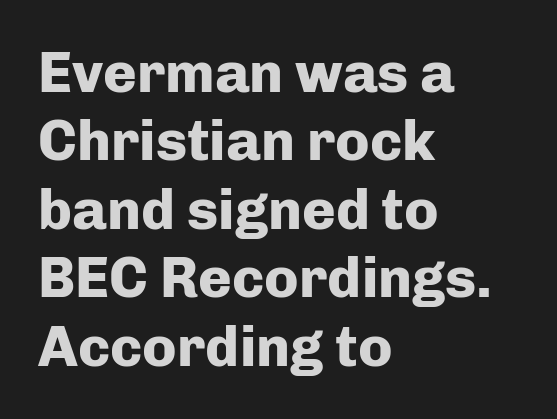
Q: Is the text bold? A: Yes.
Q: Is the text italic (slanted)? A: No, it is upright.
Q: Is the typeface a serif or a sans-serif typeface? A: Sans-serif.
Q: Is the text underlined? A: No.
Q: How is the paragraph aligned? A: Left-aligned.
Q: Is the spacing between letters normal or unusually wide? A: Normal.
Q: Width (condensed, normal, or wide)? A: Normal.
Q: Stroke contrast? A: Low.
Q: x-height? A: Medium.
Q: Monospaced? A: No.
